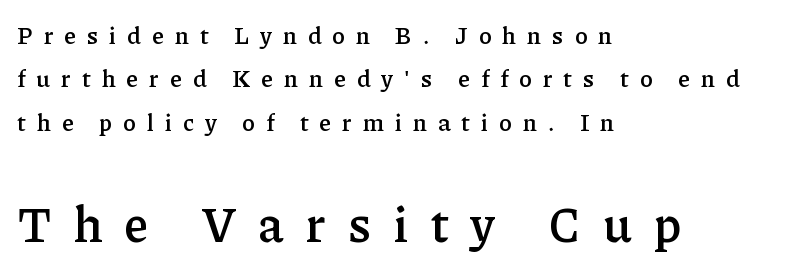
Size contrast runs from small at the top to large at the bottom. Note the varied advance widths — an 'i' is clearly narrower than an 'm'. The designer went with a serif here, giving each stem small feet. This is the in-between weight designers call semibold or demi. Check the space under the baseline: it is left empty. All the whitespace from short lines collects on the right.
